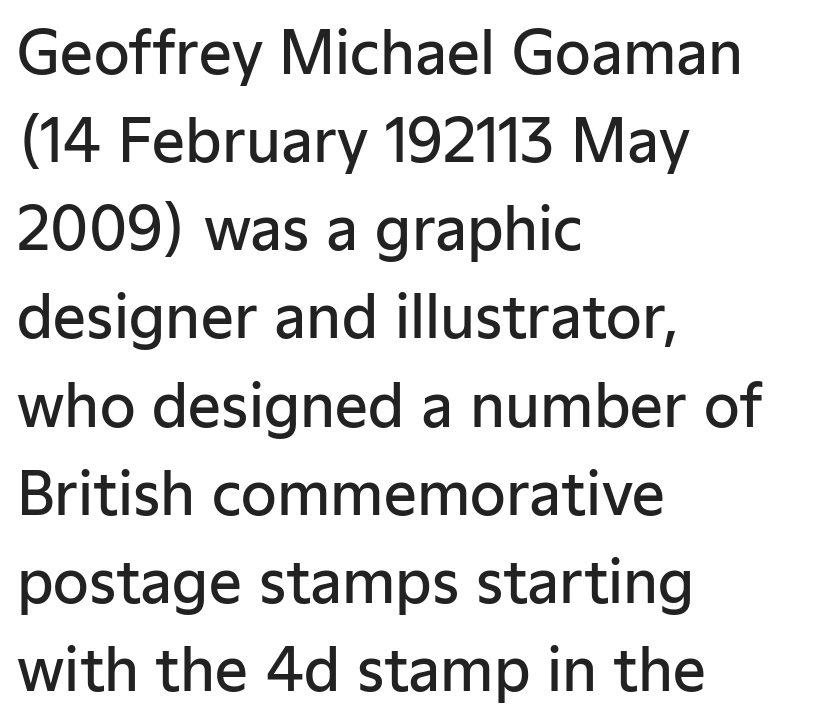
Q: Is the text bold? A: Semi-bold.
Q: Is the text italic (slanted)? A: No, it is upright.
Q: Is the typeface a serif or a sans-serif typeface? A: Sans-serif.
Q: Is the text underlined? A: No.
Q: How is the paragraph aligned? A: Left-aligned.
Q: Is the spacing between letters normal or unusually wide? A: Normal.
Q: Is the spacing between lines tight, normal or loose? A: Normal.
Q: Width (condensed, normal, or wide)? A: Normal.
Q: Stroke contrast? A: Low.
Q: x-height? A: Medium.
Q: Monospaced? A: No.
